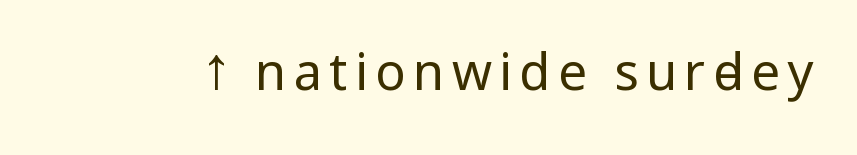
Q: Is the text bold? A: No.
Q: Is the text italic (slanted)? A: No, it is upright.
Q: Is the typeface a serif or a sans-serif typeface? A: Sans-serif.
Q: Is the text underlined? A: No.
Q: Width (condensed, normal, or wide)? A: Condensed.
Q: Stroke contrast? A: Low.
